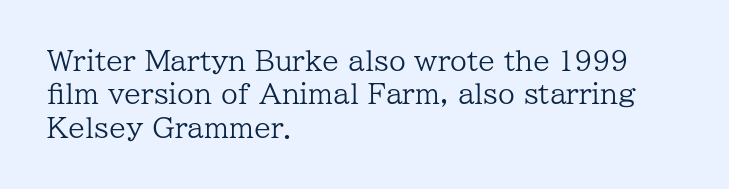
No letter is thick-stroked: the sample isn't bold. This rendering leaves character spacing at its baseline value. A bare baseline throughout the passage. Line beginnings align vertically; line endings do not. This sample uses an upright cut, with every glyph sitting square on the baseline.
